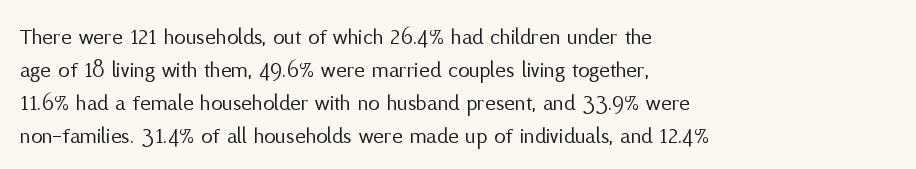
The image shows 23 px text type, upright; set left-aligned, normal line spacing (1.44x), normal letter spacing, not underlined.
